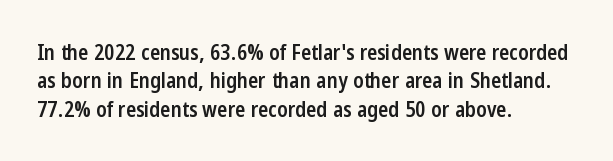
Q: Is the text bold? A: Semi-bold.
Q: Is the text italic (slanted)? A: No, it is upright.
Q: Is the text underlined? A: No.
Q: How is the paragraph aligned? A: Left-aligned.
Q: Is the spacing between letters normal or unusually wide? A: Normal.
Q: Is the spacing between lines tight, normal or loose? A: Normal.
